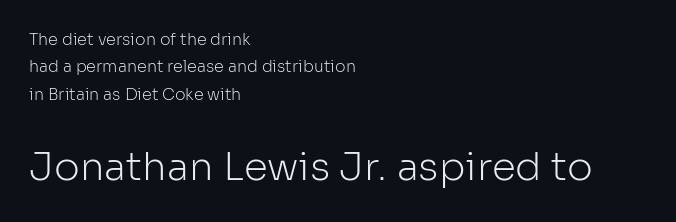
{"serif": "no", "italic": "no", "bold": "no", "weight": "light", "width": "normal", "stroke_contrast": "low", "x_height": "medium", "monospaced": "no", "underline": "no", "align": "left", "line_spacing_ratio": 1.71, "letter_spacing": "normal", "letter_spacing_em": 0.0, "larger_block": "second", "size_ratio": 2.44, "glyph_px": 39}
